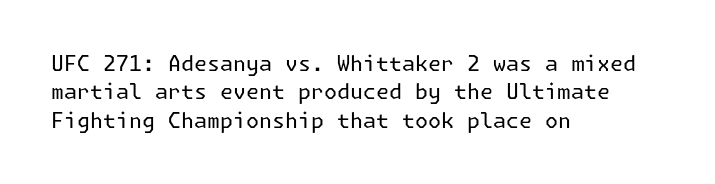
{"italic": "no", "bold": "no", "underline": "no", "align": "left", "line_spacing": "normal", "line_spacing_ratio": 1.35, "letter_spacing": "normal", "letter_spacing_em": 0.0, "glyph_px": 21}
